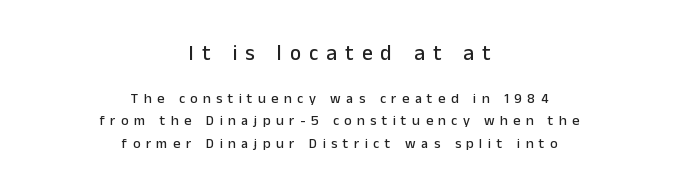
{"italic": "no", "underline": "no", "align": "center", "line_spacing": "normal", "line_spacing_ratio": 1.59, "letter_spacing": "wide", "letter_spacing_em": 0.39, "larger_block": "first", "size_ratio": 1.5, "glyph_px": 21}
